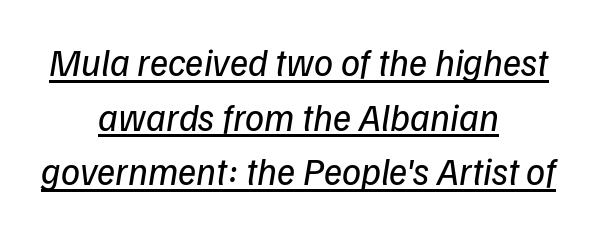
Q: Is the text bold? A: No.
Q: Is the typeface a serif or a sans-serif typeface? A: Sans-serif.
Q: Is the text underlined? A: Yes.
Q: How is the paragraph aligned? A: Centered.
Q: Is the spacing between letters normal or unusually wide? A: Normal.
Q: Is the spacing between lines tight, normal or loose? A: Normal.
Q: Width (condensed, normal, or wide)? A: Normal.
Q: Stroke contrast? A: Low.
Q: x-height? A: Medium.
Q: Monospaced? A: No.
